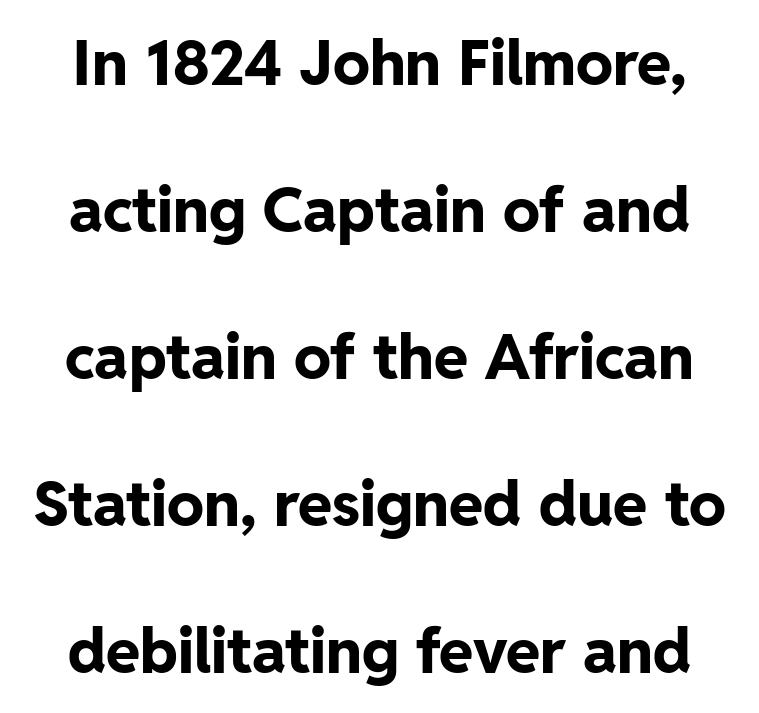
The image shows 62 px bold sans-serif type, upright; set loose line spacing (2.37x), normal letter spacing, not underlined; low stroke contrast and a medium x-height.
